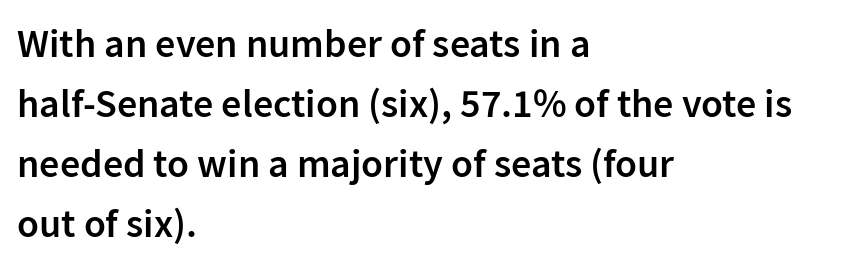
The image shows 40 px semibold sans-serif type, upright; set left-aligned, normal line spacing (1.5x), normal letter spacing, not underlined; low stroke contrast and a medium x-height.
